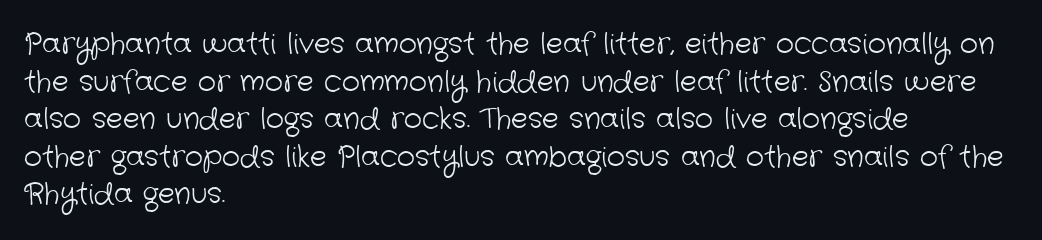
{"serif": "no", "bold": "no", "weight": "light", "width": "normal", "stroke_contrast": "low", "x_height": "medium", "monospaced": "no", "underline": "no", "align": "left", "line_spacing": "normal", "line_spacing_ratio": 1.34, "letter_spacing": "normal", "letter_spacing_em": 0.0, "glyph_px": 28}
